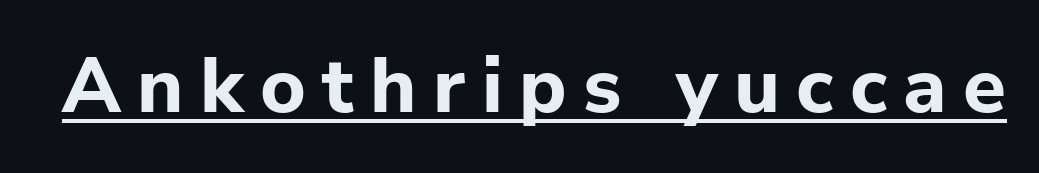
The image shows 78 px bold sans-serif type, upright; set unusually wide letter spacing (+0.21 em), underlined; low stroke contrast and a medium x-height.
